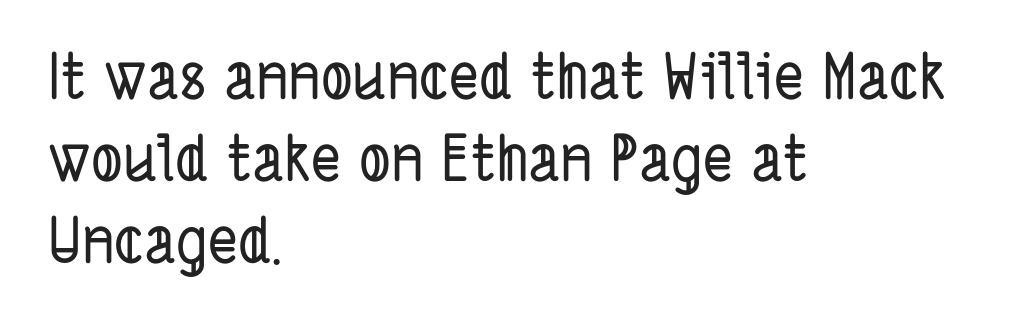
Leading matches the norm, producing a regular column. Unmarked baselines from the first word to the last. Does extra space separate the letters? No, they use regular spacing. A sans-serif font was chosen for this passage. Note the varied advance widths — an 'i' is clearly narrower than an 'm'. Casual observation: everything's shoved over to the left.
